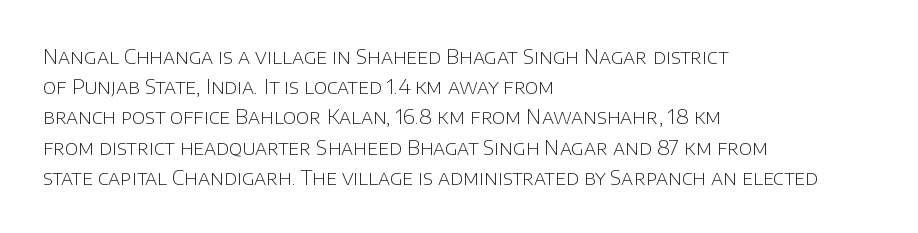
The image shows 20 px text type, upright; set left-aligned, normal line spacing (1.51x), normal letter spacing, not underlined.
